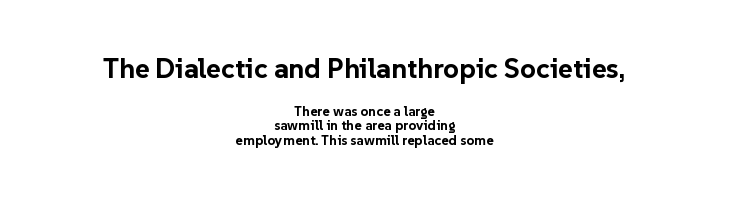
The image shows 28 px bold sans-serif type, upright; set centered, tight line spacing (1.05x), normal letter spacing, not underlined; the first (top) block is 2.0x larger; low stroke contrast and a medium x-height.
